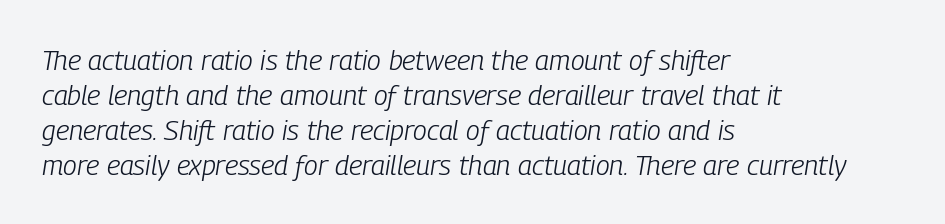
A typesetter would call this proportional, since set widths differ per character. Plain, unruled lines of type. This is not heavy type; no bold has been used. There's an unmistakable incline to the writing here.
